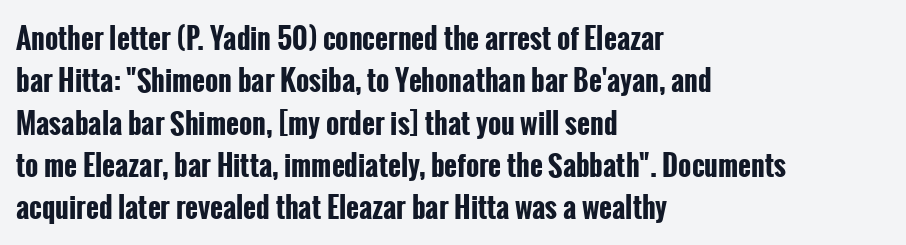
The image shows 28 px bold, condensed sans-serif type, upright; set left-aligned, normal line spacing (1.51x), normal letter spacing, not underlined; low stroke contrast and a medium x-height.
